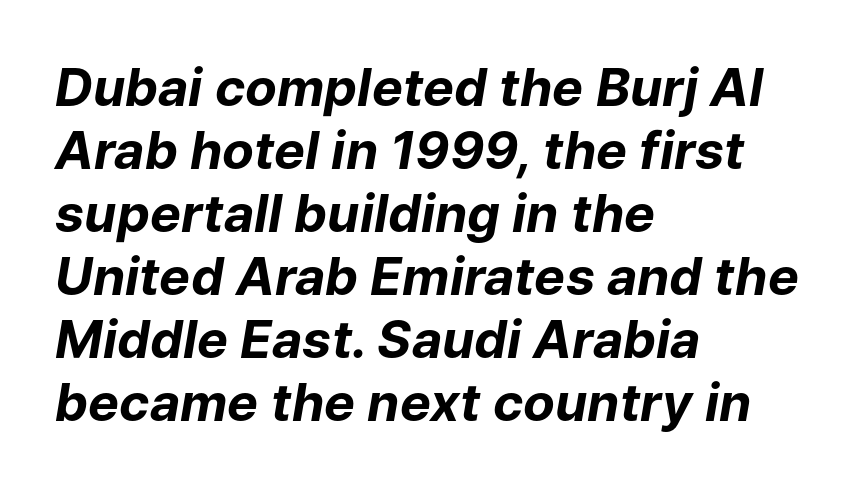
The image shows 52 px bold type, italic (leaning right); set left-aligned, line spacing 1.21x, normal letter spacing, not underlined; low stroke contrast and a medium x-height.
